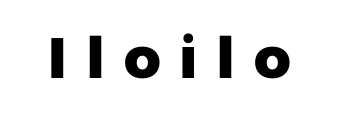
Q: Is the text bold? A: Yes.
Q: Is the text italic (slanted)? A: No, it is upright.
Q: Is the typeface a serif or a sans-serif typeface? A: Sans-serif.
Q: Is the text underlined? A: No.
Q: Is the spacing between letters normal or unusually wide? A: Unusually wide.
Q: Width (condensed, normal, or wide)? A: Normal.
Q: Stroke contrast? A: Low.
Q: x-height? A: Medium.
Q: Monospaced? A: No.
